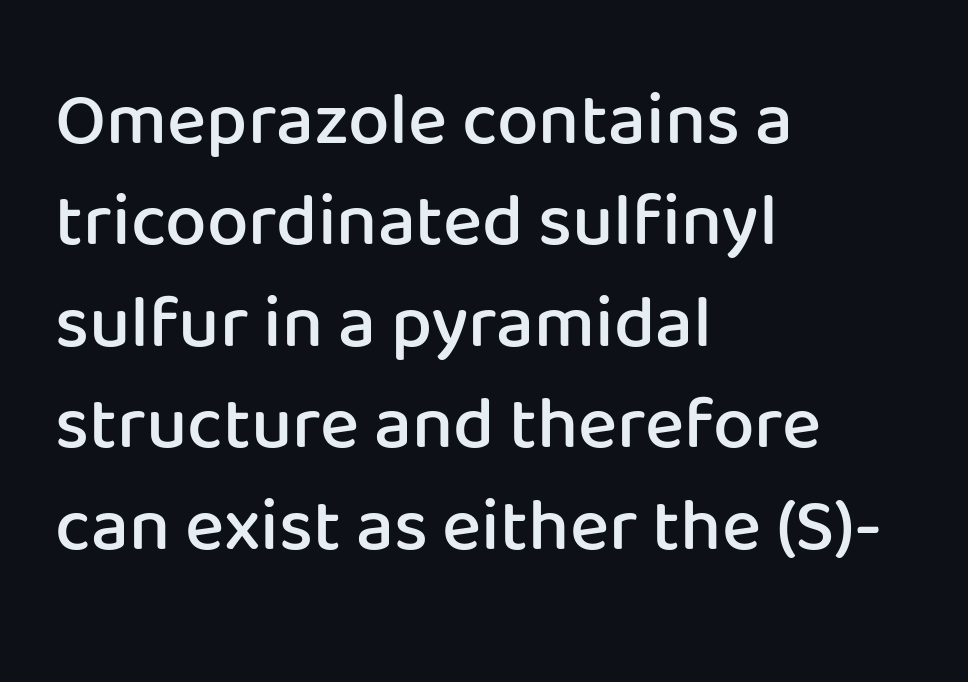
{"serif": "no", "italic": "no", "bold": "semi", "weight": "semibold", "width": "normal", "stroke_contrast": "low", "x_height": "medium", "monospaced": "no", "underline": "no", "align": "left", "line_spacing": "normal", "line_spacing_ratio": 1.37, "letter_spacing": "normal", "letter_spacing_em": 0.0, "glyph_px": 74}
